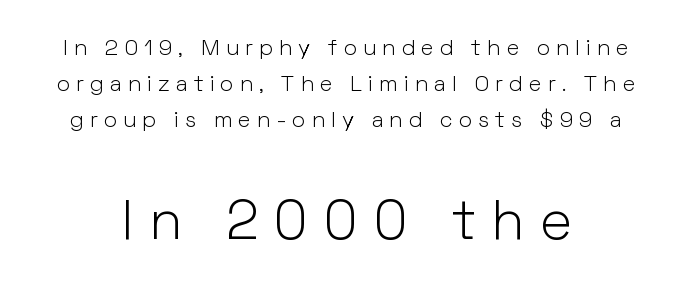
Q: Is the text bold? A: No.
Q: Is the text italic (slanted)? A: No, it is upright.
Q: Is the typeface a serif or a sans-serif typeface? A: Sans-serif.
Q: Is the text underlined? A: No.
Q: How is the paragraph aligned? A: Centered.
Q: Is the spacing between letters normal or unusually wide? A: Unusually wide.
Q: Is the spacing between lines tight, normal or loose? A: Normal.
Q: Which block of text is set in a larger size, the first (top) or the second (bottom)? A: The second (bottom) one.
Q: Width (condensed, normal, or wide)? A: Normal.
Q: Stroke contrast? A: Low.
Q: x-height? A: Medium.
Q: Monospaced? A: No.
